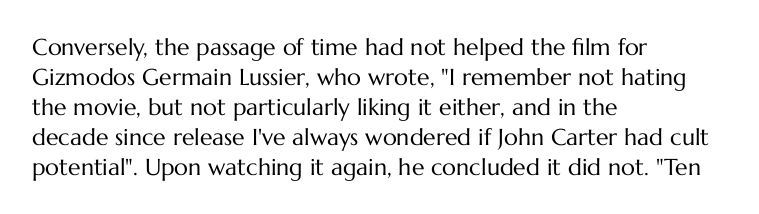
{"italic": "no", "bold": "no", "underline": "no", "align": "left", "line_spacing": "normal", "line_spacing_ratio": 1.3, "letter_spacing": "normal", "letter_spacing_em": 0.0, "glyph_px": 23}
